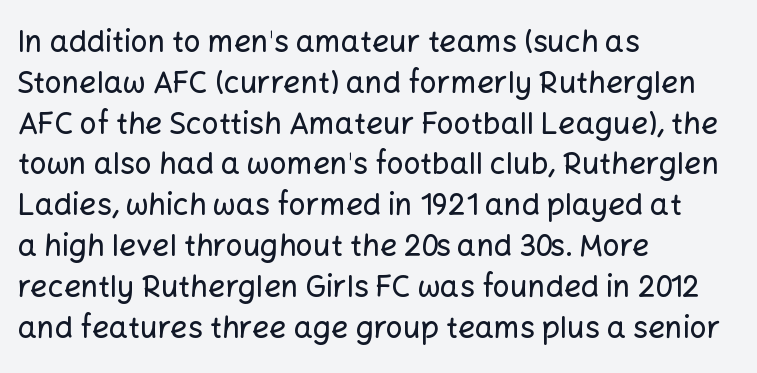
The image shows 30 px sans-serif type, upright; set left-aligned, normal line spacing (1.36x), normal letter spacing, not underlined; low stroke contrast and a medium x-height.
